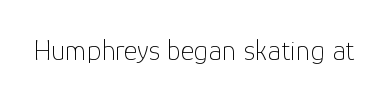
{"serif": "no", "italic": "no", "bold": "no", "weight": "thin", "width": "normal", "stroke_contrast": "low", "x_height": "medium", "monospaced": "no", "underline": "no", "letter_spacing": "normal", "letter_spacing_em": 0.0, "glyph_px": 29}
